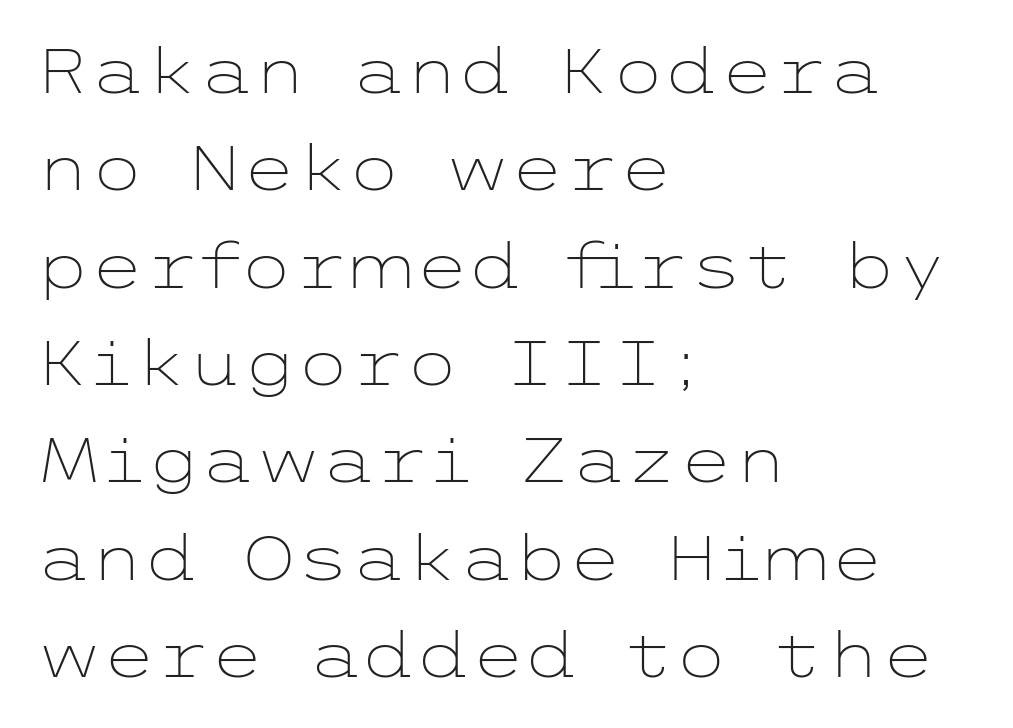
Leftover space on each line is placed entirely after the last word. Tracking here is standard; glyphs follow each other at the usual distance. The letters carry no serifs — their stems end cleanly without finishing strokes. This sample keeps an unexceptional amount of space between lines. The zone under the glyphs is completely vacant.
